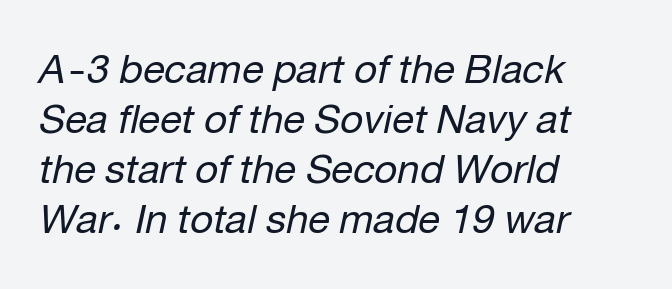
{"italic": "yes", "lean": "right", "slant_degrees": 12, "bold": "no", "weight": "regular", "width": "normal", "stroke_contrast": "low", "x_height": "medium", "monospaced": "no", "underline": "no", "align": "left", "line_spacing": "normal", "line_spacing_ratio": 1.25, "letter_spacing": "normal", "letter_spacing_em": 0.0, "glyph_px": 40}
